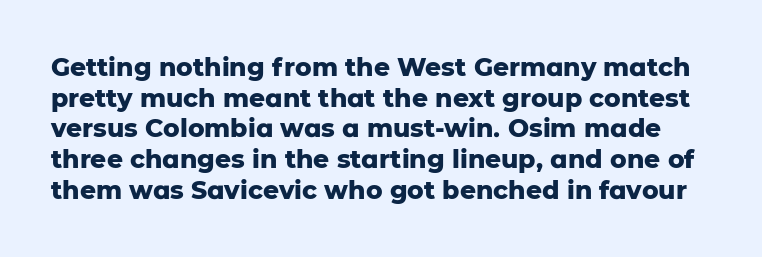
{"italic": "no", "bold": "yes", "underline": "no", "line_spacing_ratio": 1.23, "letter_spacing": "normal", "letter_spacing_em": 0.0, "glyph_px": 25}
